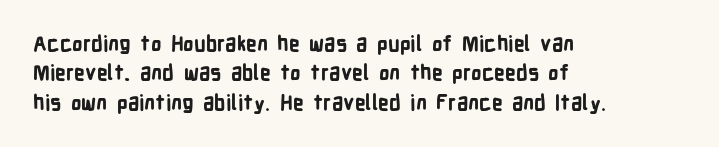
The image shows 21 px bold type, upright; set left-aligned, normal line spacing (1.4x), normal letter spacing, not underlined.
